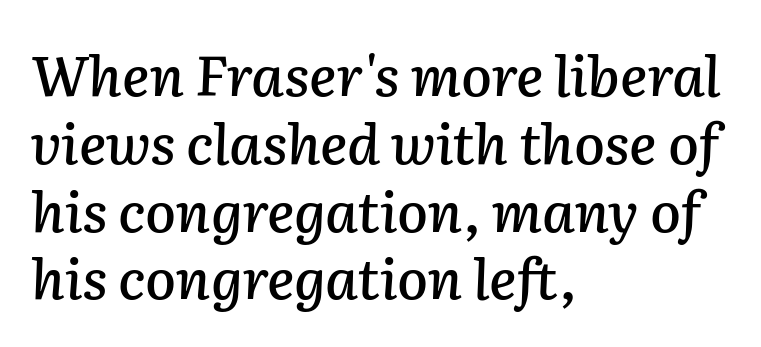
Q: Is the text italic (slanted)? A: Yes, it leans right by about 2 degrees.
Q: Is the text underlined? A: No.
Q: How is the paragraph aligned? A: Left-aligned.
Q: Is the spacing between letters normal or unusually wide? A: Normal.
Q: Width (condensed, normal, or wide)? A: Normal.
Q: Stroke contrast? A: Low.
Q: x-height? A: Medium.
Q: Monospaced? A: No.
